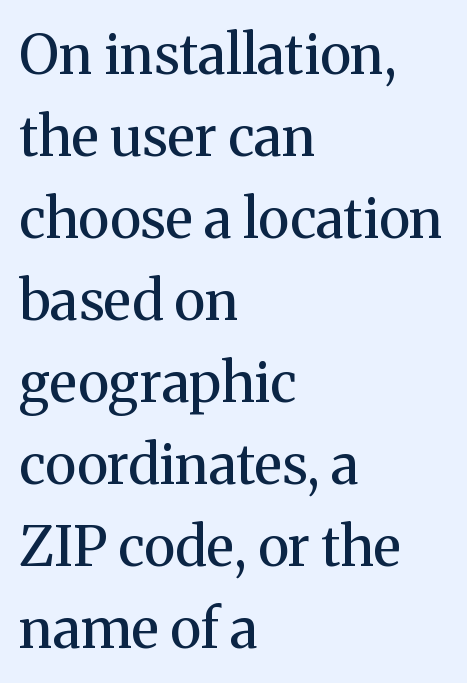
{"serif": "yes", "italic": "no", "bold": "no", "weight": "regular", "width": "normal", "stroke_contrast": "medium", "x_height": "medium", "monospaced": "no", "underline": "no", "align": "left", "line_spacing": "normal", "line_spacing_ratio": 1.49, "letter_spacing": "normal", "letter_spacing_em": 0.0, "glyph_px": 55}
